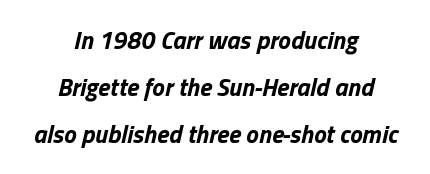
The image shows 25 px bold type, italic (leaning right); set centered, line spacing 1.89x, normal letter spacing, not underlined.
